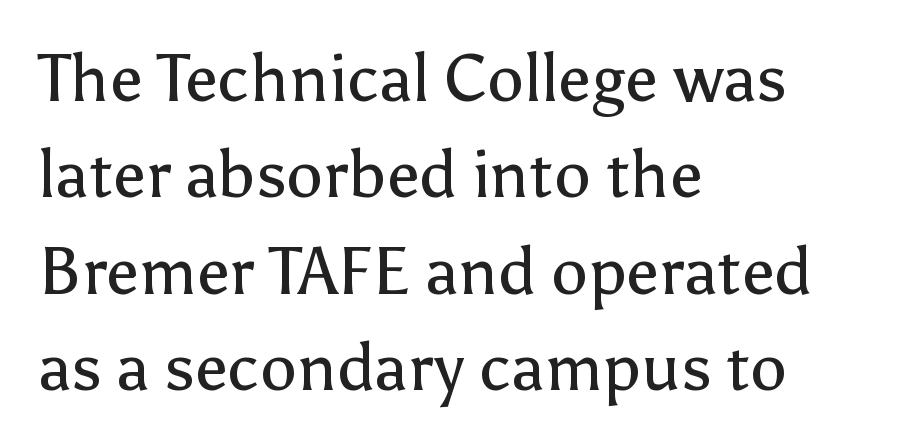
The font's upright variant was chosen for this text. The glyphs in this specimen are sans serif. The type is set solid horizontally, with unmodified tracking. The rows are spaced the way most documents space them. The typesetter chose a ragged-right arrangement here.
